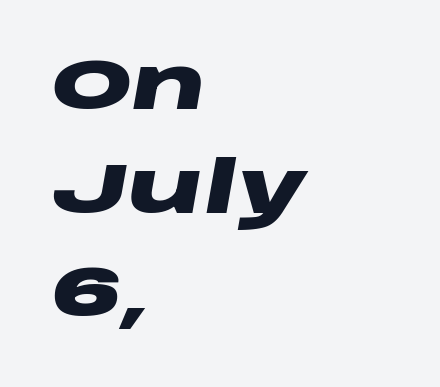
Q: Is the text bold? A: Yes.
Q: Is the text italic (slanted)? A: Yes, it leans right by about 10 degrees.
Q: Is the text underlined? A: No.
Q: How is the paragraph aligned? A: Left-aligned.
Q: Is the spacing between letters normal or unusually wide? A: Normal.
Q: Is the spacing between lines tight, normal or loose? A: Normal.
Q: Width (condensed, normal, or wide)? A: Wide.
Q: Stroke contrast? A: Low.
Q: x-height? A: Large.
Q: Monospaced? A: No.
